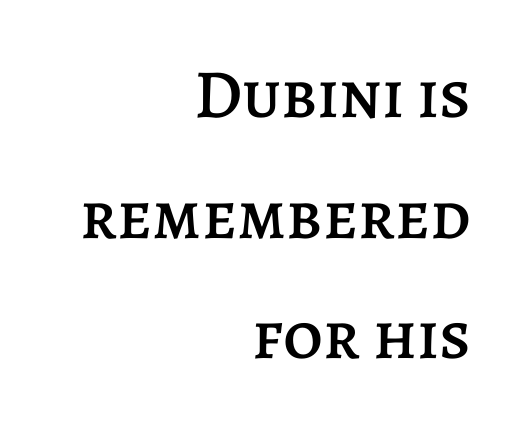
Layout note: lines flush right. The string is rendered with underlining switched off. The face used here is proportionally spaced, like ordinary book or web type. Students, note that the glyphs here touch the page at normal intervals.
